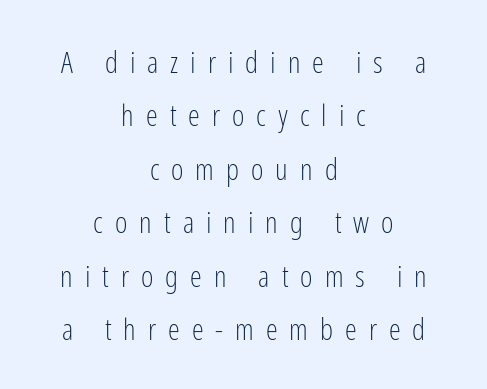
The image shows 30 px light, condensed sans-serif type, upright; set centered, line spacing 1.78x, unusually wide letter spacing (+0.4 em), not underlined; low stroke contrast and a medium x-height.
